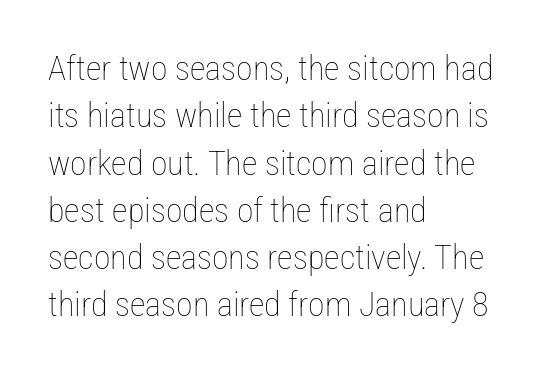
{"italic": "no", "bold": "no", "weight": "thin", "width": "condensed", "stroke_contrast": "low", "x_height": "medium", "monospaced": "no", "underline": "no", "align": "left", "line_spacing": "normal", "line_spacing_ratio": 1.39, "letter_spacing": "normal", "letter_spacing_em": 0.0, "glyph_px": 34}
